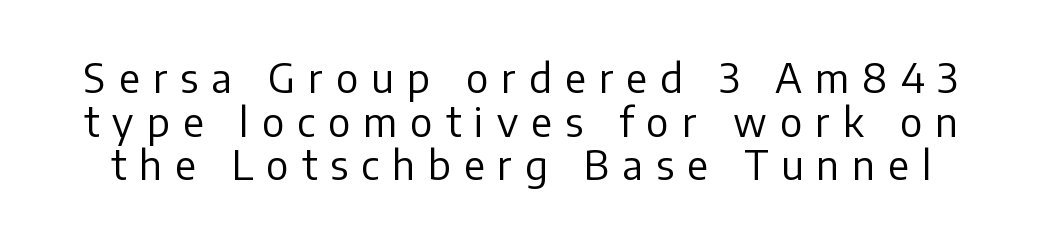
{"serif": "no", "italic": "no", "bold": "no", "weight": "regular", "width": "normal", "stroke_contrast": "low", "x_height": "medium", "monospaced": "no", "underline": "no", "line_spacing": "tight", "line_spacing_ratio": 1.09, "letter_spacing": "wide", "letter_spacing_em": 0.33, "glyph_px": 40}
